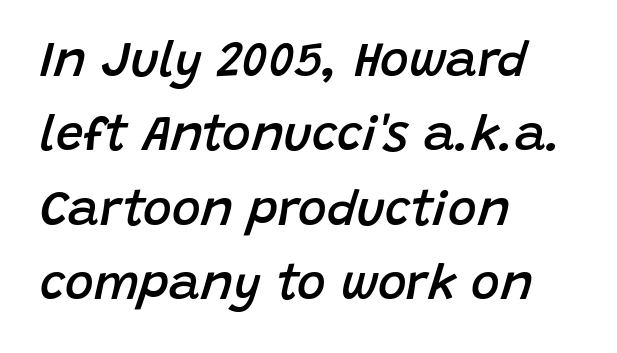
The image shows 49 px semibold type, italic (leaning right); set left-aligned, normal line spacing (1.52x), normal letter spacing, not underlined; low stroke contrast and a large x-height.
